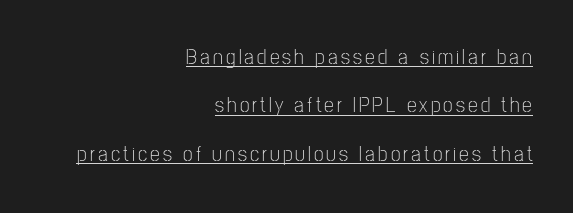
Stroke thickness stays within the range of a standard reading face or lighter. Posture: straight, roman, zero tilt. Successive baselines arrive slowly, with a big drop between each. A student would call this right alignment; a typographer would say flush right, rag left. A continuous stroke trails under the words, as in a hyperlink.
